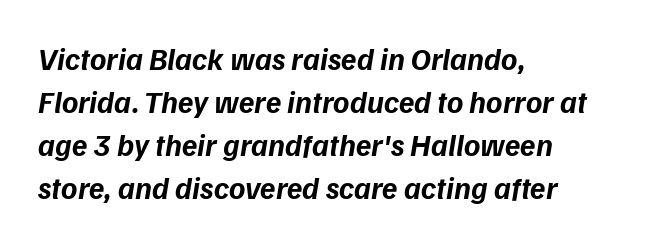
The image shows 31 px bold sans-serif type; set left-aligned, normal line spacing (1.39x), normal letter spacing, not underlined; low stroke contrast and a medium x-height.
